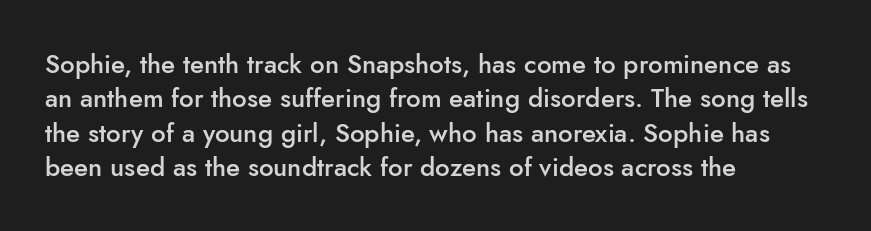
Q: Is the text bold? A: Semi-bold.
Q: Is the text italic (slanted)? A: No, it is upright.
Q: Is the text underlined? A: No.
Q: How is the paragraph aligned? A: Left-aligned.
Q: Is the spacing between letters normal or unusually wide? A: Normal.
Q: Is the spacing between lines tight, normal or loose? A: Normal.
